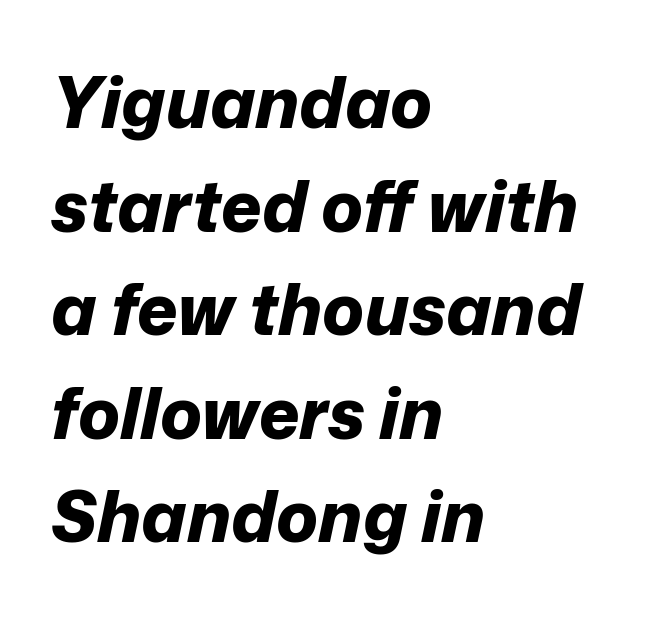
Does the weight exceed regular? Yes, all the way to bold. Character widths vary here, with narrow letters taking less room than wide ones. This is oblique type, the kind used for emphasis or titles. One glance says typical: line gaps are just what's usual. Just letters on the line, the space beneath them empty.
